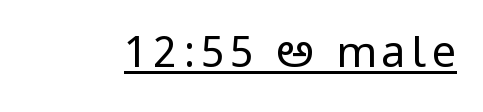
{"serif": "no", "italic": "no", "bold": "no", "weight": "regular", "width": "condensed", "stroke_contrast": "low", "x_height": "large", "monospaced": "no", "underline": "yes", "glyph_px": 43}
